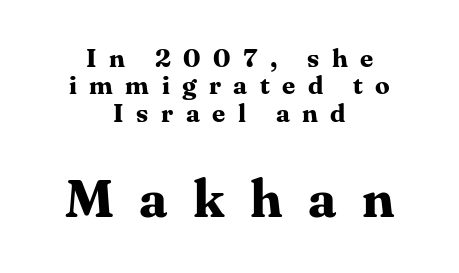
The image shows 53 px bold serif type, upright; set centered, tight line spacing (1.05x), unusually wide letter spacing (+0.48 em), not underlined; the second (bottom) block is 2.04x larger; medium stroke contrast and a medium x-height.
